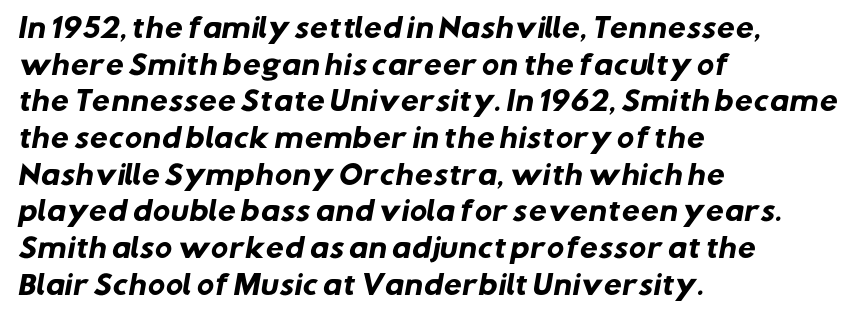
{"bold": "yes", "underline": "no", "align": "left", "line_spacing": "normal", "line_spacing_ratio": 1.41, "letter_spacing": "normal", "letter_spacing_em": 0.0, "glyph_px": 26}
